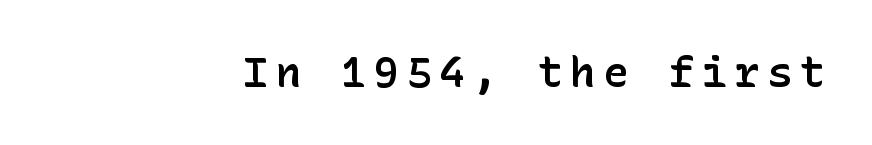
Q: Is the text bold? A: Semi-bold.
Q: Is the text italic (slanted)? A: No, it is upright.
Q: Is the typeface a serif or a sans-serif typeface? A: Sans-serif.
Q: Is the text underlined? A: No.
Q: How is the paragraph aligned? A: Right-aligned.
Q: Width (condensed, normal, or wide)? A: Normal.
Q: Stroke contrast? A: Low.
Q: x-height? A: Medium.
